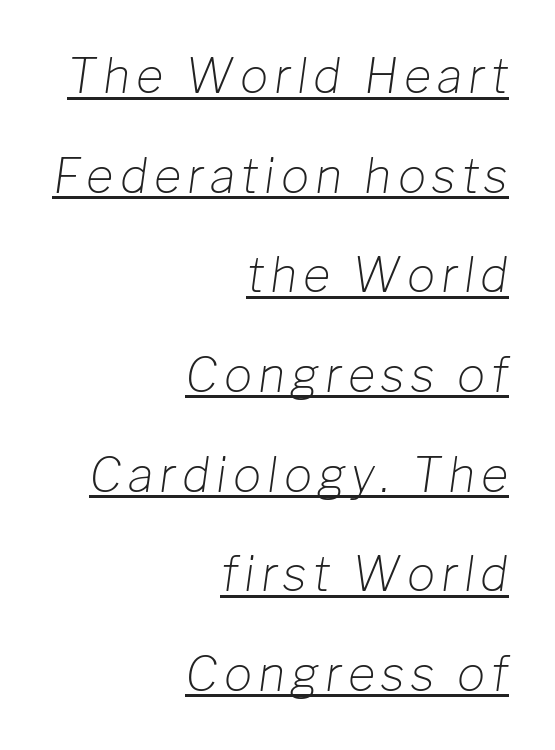
Q: Is the text bold? A: No.
Q: Is the text italic (slanted)? A: Yes, it leans right by about 8 degrees.
Q: Is the text underlined? A: Yes.
Q: How is the paragraph aligned? A: Right-aligned.
Q: Is the spacing between lines tight, normal or loose? A: Loose.
Q: Width (condensed, normal, or wide)? A: Normal.
Q: Stroke contrast? A: Low.
Q: x-height? A: Medium.
Q: Monospaced? A: No.
